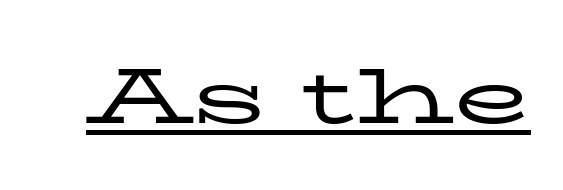
{"serif": "yes", "italic": "no", "bold": "no", "weight": "regular", "width": "wide", "stroke_contrast": "low", "x_height": "medium", "monospaced": "no", "underline": "yes", "letter_spacing": "normal", "letter_spacing_em": 0.0, "glyph_px": 79}
